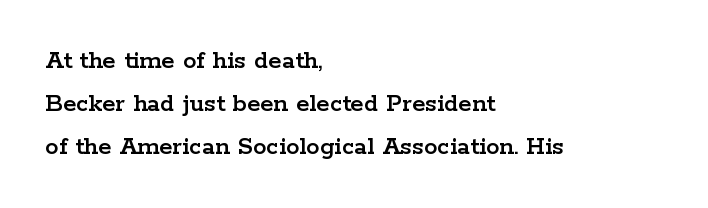
The image shows 27 px text type, upright; set left-aligned, normal line spacing (1.59x), normal letter spacing, not underlined.
